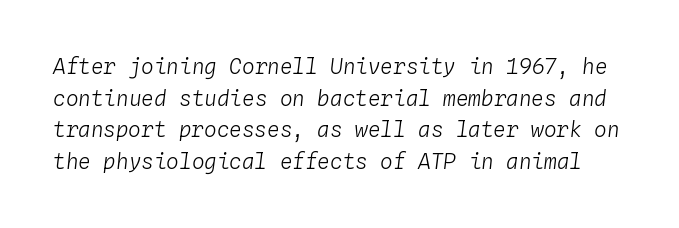
Q: Is the text bold? A: No.
Q: Is the text italic (slanted)? A: Yes, it leans right by about 4 degrees.
Q: Is the text underlined? A: No.
Q: Is the spacing between letters normal or unusually wide? A: Normal.
Q: Is the spacing between lines tight, normal or loose? A: Normal.
